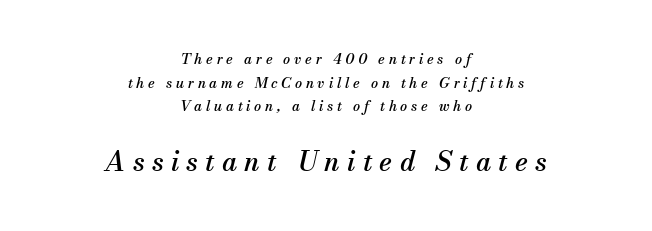
The image shows 27 px text type, italic (leaning right); set centered, normal line spacing (1.68x), unusually wide letter spacing (+0.27 em), not underlined; the second (bottom) block is 1.93x larger.
